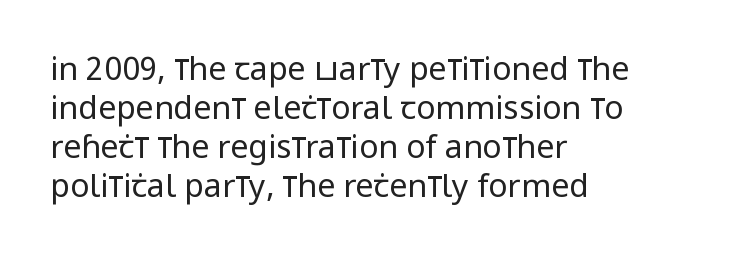
Classification — sans serif. Posture: straight, roman, zero tilt. Think of a printed novel: that variable character pitch is what you see here. A clean baseline with only descenders dipping below it. The passage is arranged the way most books set body copy — flush left.
